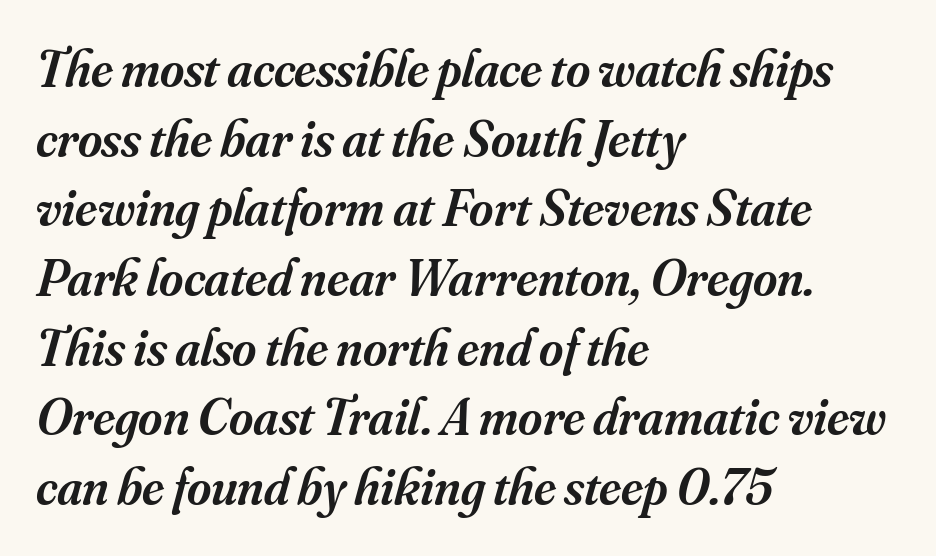
Q: Is the text bold? A: Semi-bold.
Q: Is the text italic (slanted)? A: Yes, it leans right by about 16 degrees.
Q: Is the typeface a serif or a sans-serif typeface? A: Serif.
Q: Is the text underlined? A: No.
Q: How is the paragraph aligned? A: Left-aligned.
Q: Is the spacing between letters normal or unusually wide? A: Normal.
Q: Is the spacing between lines tight, normal or loose? A: Normal.
Q: Width (condensed, normal, or wide)? A: Normal.
Q: Stroke contrast? A: Medium.
Q: x-height? A: Small.
Q: Monospaced? A: No.
